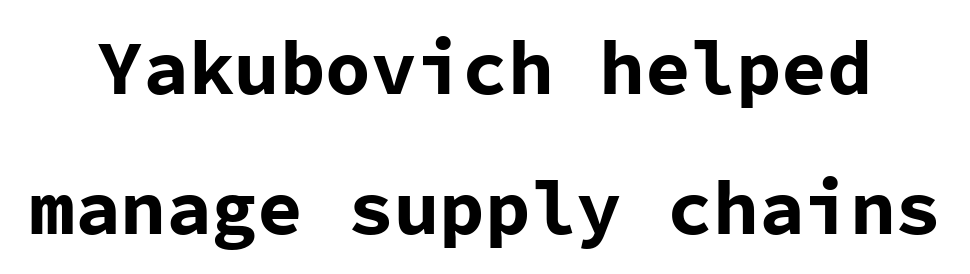
{"serif": "no", "italic": "no", "bold": "yes", "weight": "bold", "width": "normal", "stroke_contrast": "low", "x_height": "medium", "monospaced": "yes", "underline": "no", "line_spacing_ratio": 1.84, "letter_spacing": "normal", "letter_spacing_em": 0.0, "glyph_px": 76}
